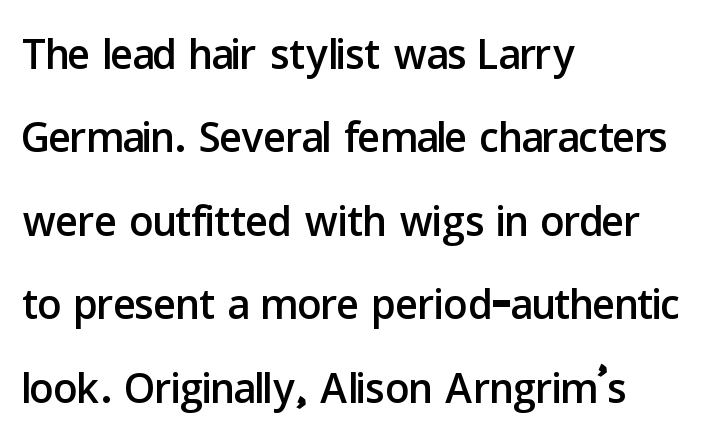
The image shows 60 px sans-serif type, upright; set left-aligned, normal line spacing (1.39x), normal letter spacing, not underlined; low stroke contrast and a medium x-height.
